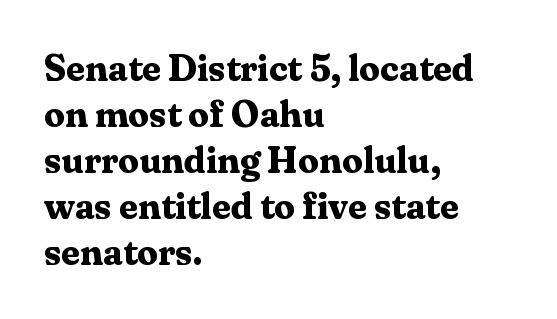
Its strokes are broad and dark, the hallmark of bold type. Each word holds together tightly as a unit, with standard inter-letter gaps. Spacing verdict: proportional, widths tailored to each character. Yep, those are serifs on the letters. Only glyphs here, with clear space below each row. Line beginnings align vertically; line endings do not.
